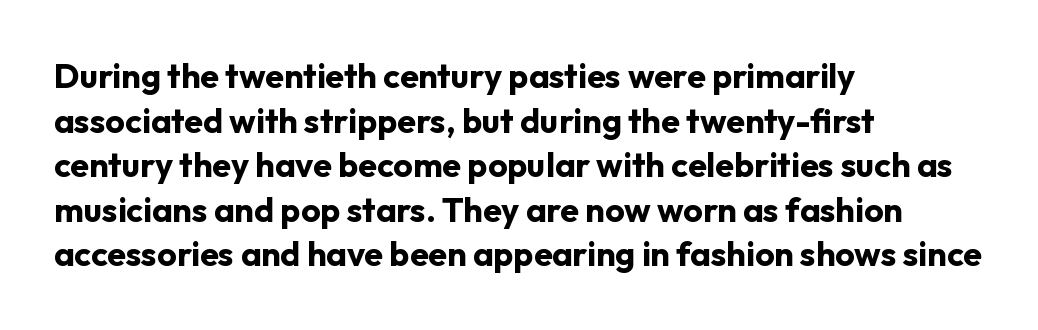
{"serif": "no", "italic": "no", "bold": "yes", "weight": "bold", "width": "normal", "stroke_contrast": "low", "x_height": "medium", "monospaced": "no", "underline": "no", "align": "left", "line_spacing": "normal", "line_spacing_ratio": 1.31, "letter_spacing": "normal", "letter_spacing_em": 0.0, "glyph_px": 34}
